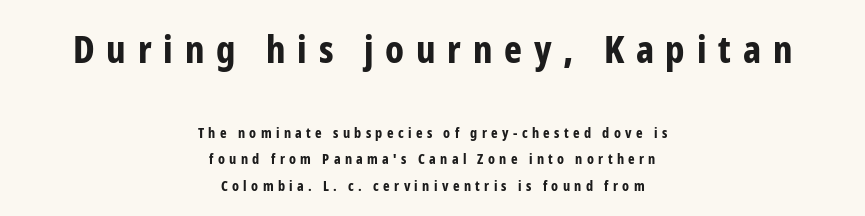
The image shows 38 px bold, condensed sans-serif type, upright; set centered, loose line spacing (1.9x), unusually wide letter spacing (+0.31 em), not underlined; the first (top) block is 2.71x larger; low stroke contrast and a medium x-height.
